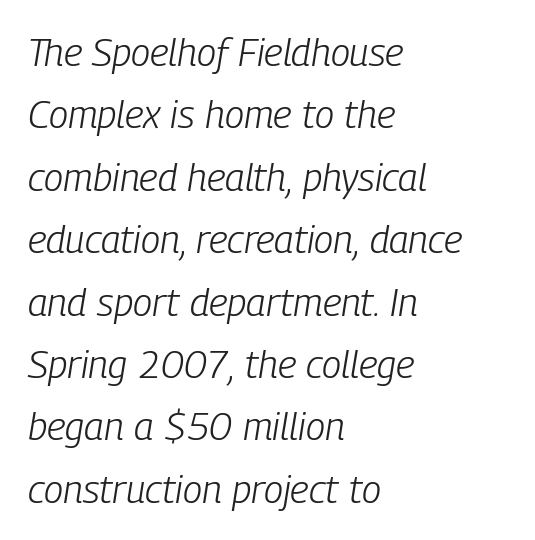
{"italic": "yes", "lean": "right", "slant_degrees": 9, "bold": "no", "weight": "light", "width": "condensed", "stroke_contrast": "low", "x_height": "medium", "monospaced": "no", "underline": "no", "align": "left", "line_spacing": "normal", "line_spacing_ratio": 1.6, "letter_spacing": "normal", "letter_spacing_em": 0.0, "glyph_px": 39}
